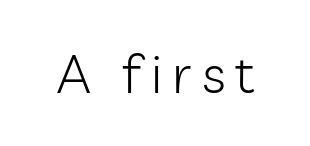
{"serif": "no", "italic": "no", "bold": "no", "weight": "light", "width": "normal", "stroke_contrast": "low", "x_height": "medium", "monospaced": "no", "underline": "no", "glyph_px": 53}
